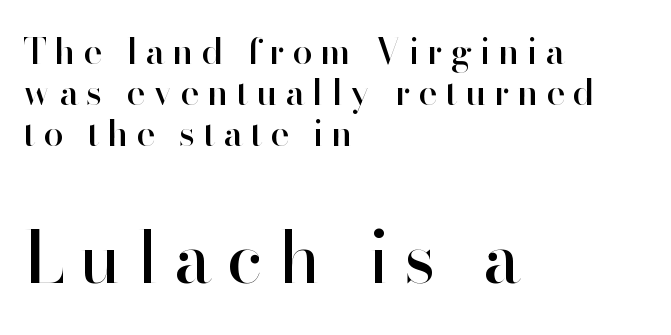
{"serif": "no", "italic": "no", "width": "normal", "stroke_contrast": "high", "x_height": "small", "monospaced": "no", "underline": "no", "align": "left", "line_spacing": "tight", "line_spacing_ratio": 1.14, "letter_spacing": "wide", "letter_spacing_em": 0.21, "larger_block": "second", "size_ratio": 1.97, "glyph_px": 71}
